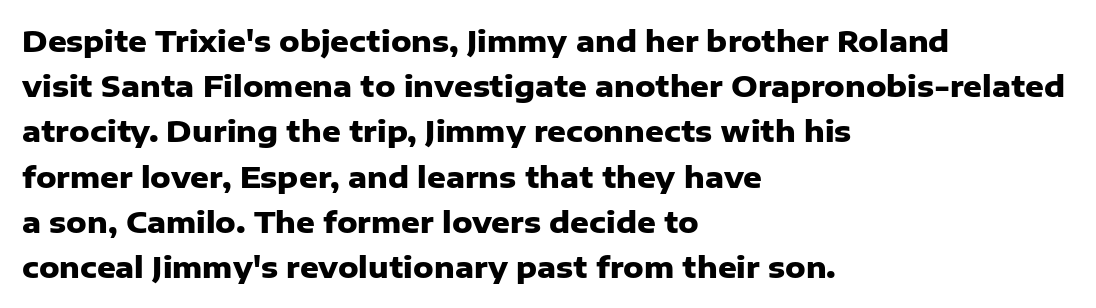
Leading matches the norm, producing a regular column. In CSS terms this would be text-align: left. Does the lettering tilt? It doesn't — this is upright. Unlike a traditional serif, this face leaves its strokes unadorned. These lines keep a tight, regular rhythm from letter to letter. The rendering uses a bold face; every stroke is thick and dark.
